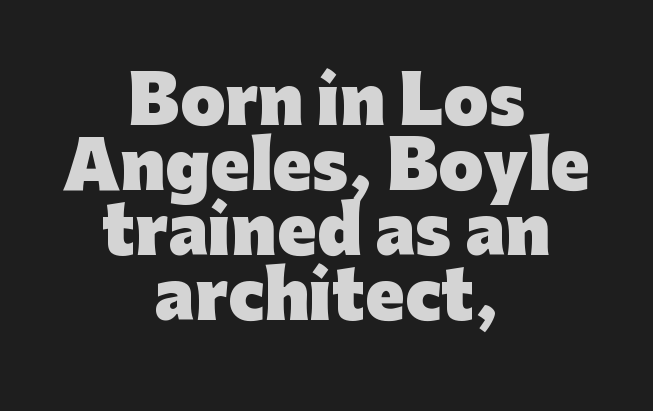
Q: Is the text bold? A: Yes.
Q: Is the text italic (slanted)? A: No, it is upright.
Q: Is the typeface a serif or a sans-serif typeface? A: Sans-serif.
Q: Is the text underlined? A: No.
Q: How is the paragraph aligned? A: Centered.
Q: Is the spacing between letters normal or unusually wide? A: Normal.
Q: Is the spacing between lines tight, normal or loose? A: Tight.
Q: Width (condensed, normal, or wide)? A: Normal.
Q: Stroke contrast? A: Low.
Q: x-height? A: Medium.
Q: Monospaced? A: No.
